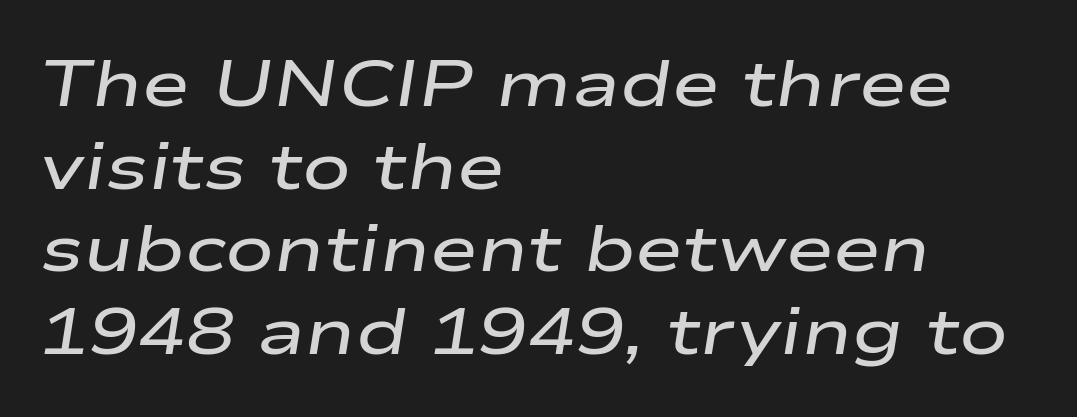
Quick note: interline space is typical. Does the lettering tilt? It does — this is italic. Nothing unusual about the tracking: characters are spaced as the font intends. Bold? Not quite — semibold, heavier than regular but stopping short.
